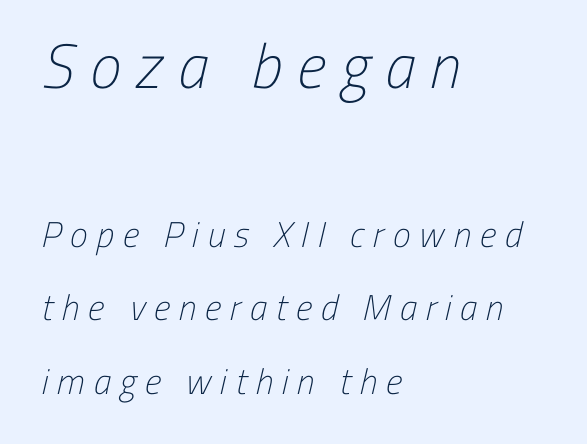
Each letter keeps its own natural width here, so spacing adapts to shape. Bare-footed words on every line. Vertical stems look standard width or narrower in stroke. This layout puts the oversized block above and the modest block below.
